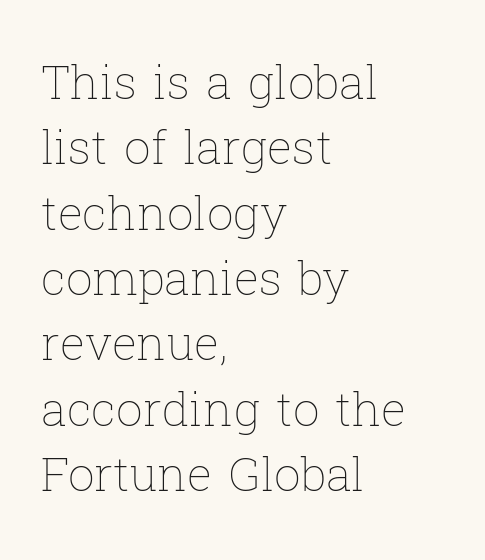
{"italic": "no", "bold": "no", "weight": "thin", "width": "normal", "stroke_contrast": "low", "x_height": "medium", "monospaced": "no", "underline": "no", "align": "left", "line_spacing": "normal", "line_spacing_ratio": 1.39, "letter_spacing": "normal", "letter_spacing_em": 0.0, "glyph_px": 47}
